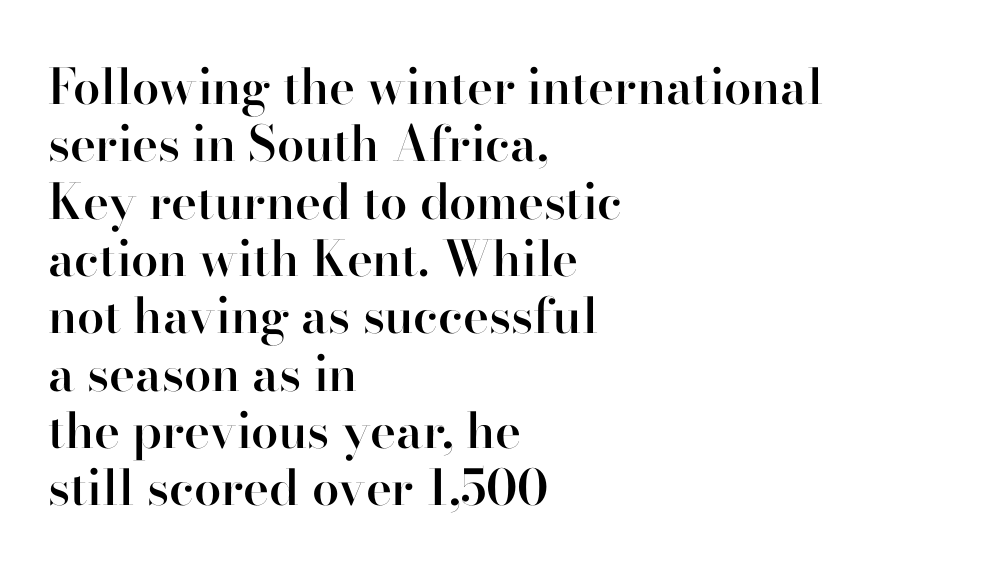
{"serif": "yes", "italic": "no", "bold": "semi", "weight": "semibold", "width": "normal", "stroke_contrast": "high", "x_height": "small", "monospaced": "no", "underline": "no", "align": "left", "line_spacing_ratio": 1.17, "letter_spacing": "normal", "letter_spacing_em": 0.0, "glyph_px": 49}
